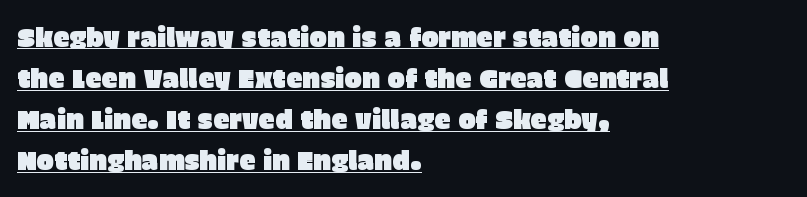
The image shows 26 px text type, upright; set left-aligned, normal line spacing (1.58x), normal letter spacing, underlined.
